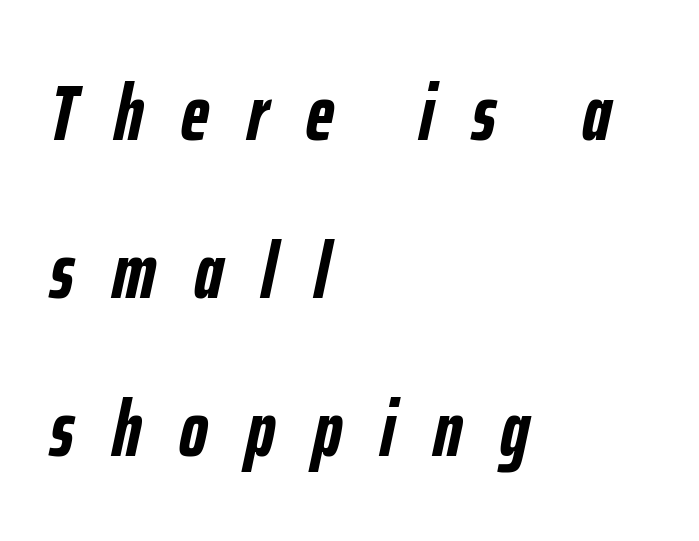
Q: Is the text bold? A: Yes.
Q: Is the text italic (slanted)? A: Yes, it leans right by about 12 degrees.
Q: Is the text underlined? A: No.
Q: How is the paragraph aligned? A: Left-aligned.
Q: Is the spacing between letters normal or unusually wide? A: Unusually wide.
Q: Is the spacing between lines tight, normal or loose? A: Loose.
Q: Width (condensed, normal, or wide)? A: Condensed.
Q: Stroke contrast? A: Low.
Q: x-height? A: Medium.
Q: Monospaced? A: No.
